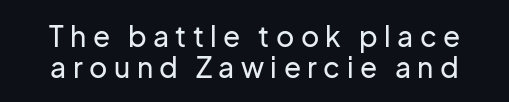
{"serif": "no", "italic": "no", "width": "normal", "stroke_contrast": "low", "x_height": "medium", "monospaced": "no", "underline": "no", "line_spacing": "tight", "line_spacing_ratio": 1.09, "letter_spacing": "wide", "letter_spacing_em": 0.23, "glyph_px": 28}
